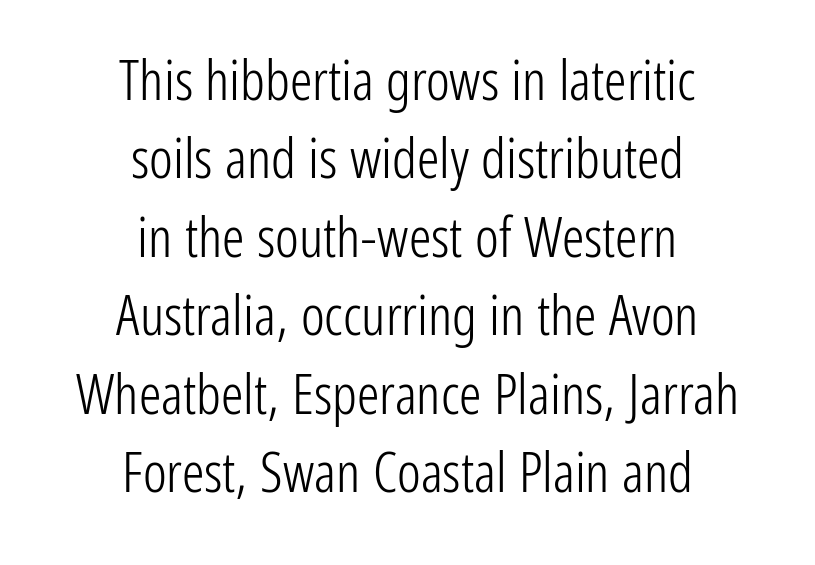
Does the leading feel generous? No, just average. A typesetter would call this proportional, since set widths differ per character. Posture: straight, roman, zero tilt. Caption: face not bold, strokes unweighted. The text block is weighted toward neither margin, spreading evenly from the middle.
